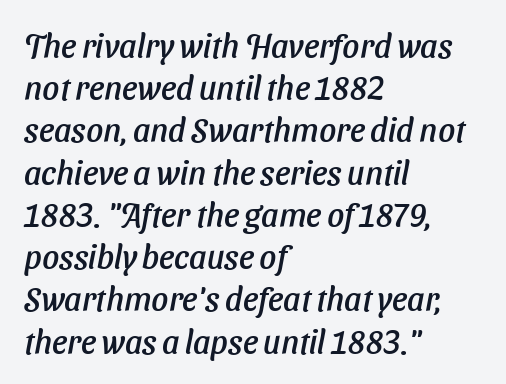
Words appear dense and cohesive because spacing is normal. The gap between lines stays unmarked. Vertical spacing — default. A typesetter would mark this as italic. Casual observation: everything's shoved over to the left. Here the designer chose a conventional face with non-uniform glyph widths.
